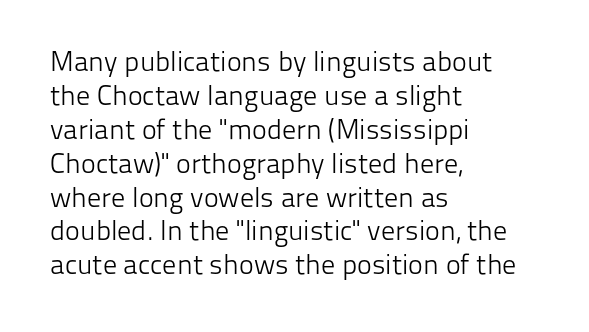
Spacing verdict: proportional, widths tailored to each character. Unbolded letterforms with no extra heft. Is the block centered? No — it sits flush against the left margin. Words appear dense and cohesive because spacing is normal. Nope, not italic — everything's standing straight. Are there feet on the stems? There aren't — it's a sans.
